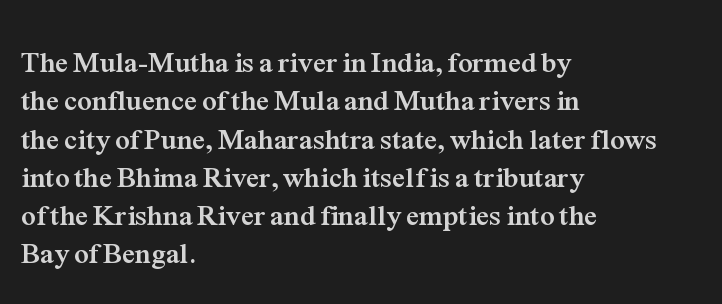
{"serif": "yes", "italic": "no", "bold": "yes", "weight": "semibold", "width": "normal", "stroke_contrast": "medium", "x_height": "medium", "monospaced": "no", "underline": "no", "align": "left", "line_spacing": "normal", "line_spacing_ratio": 1.32, "letter_spacing": "normal", "letter_spacing_em": 0.0, "glyph_px": 29}
